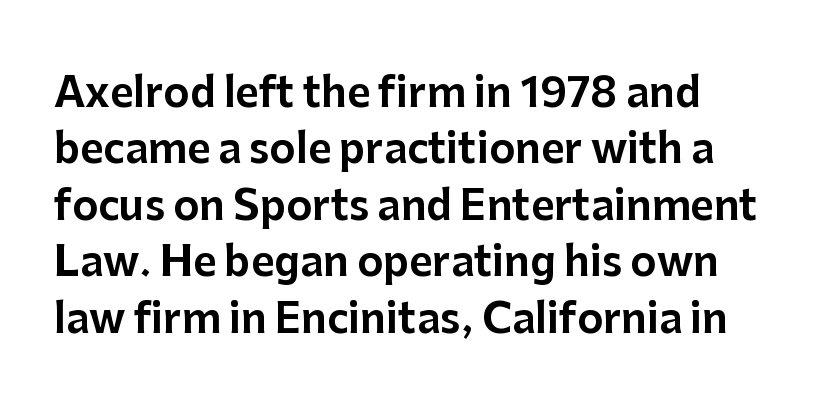
{"serif": "no", "italic": "no", "width": "normal", "stroke_contrast": "low", "x_height": "medium", "monospaced": "no", "underline": "no", "line_spacing": "normal", "line_spacing_ratio": 1.41, "letter_spacing": "normal", "letter_spacing_em": 0.0, "glyph_px": 40}
